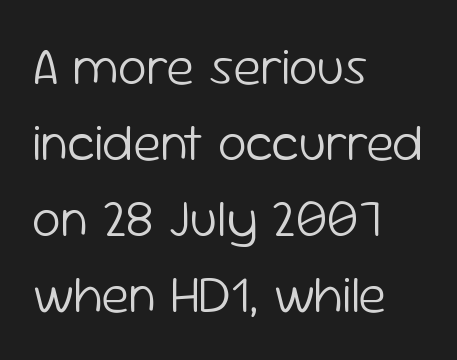
{"serif": "no", "italic": "no", "bold": "no", "weight": "light", "width": "normal", "stroke_contrast": "low", "x_height": "medium", "monospaced": "no", "underline": "no", "align": "left", "line_spacing": "normal", "line_spacing_ratio": 1.46, "letter_spacing": "normal", "letter_spacing_em": 0.0, "glyph_px": 52}
